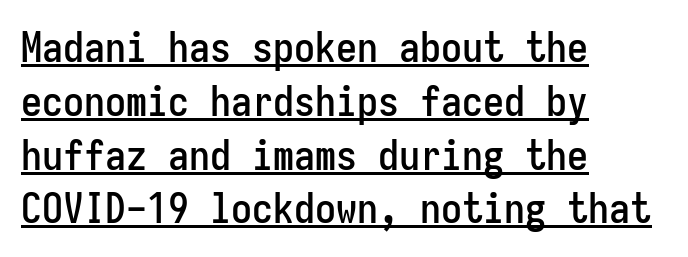
Short and long lines alike share a common starting point at left. These lines are rendered in a fixed-pitch font. No italicization has been applied; the sample stays upright. In designer terms, the underline attribute is active on this setting. Default kerning and tracking; the words read as compact shapes. Line spacing here is normal.
